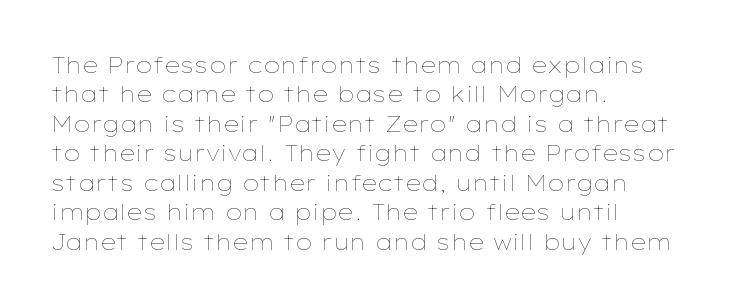
Q: Is the text bold? A: No.
Q: Is the text italic (slanted)? A: No, it is upright.
Q: Is the text underlined? A: No.
Q: How is the paragraph aligned? A: Left-aligned.
Q: Is the spacing between letters normal or unusually wide? A: Normal.
Q: Is the spacing between lines tight, normal or loose? A: Normal.
